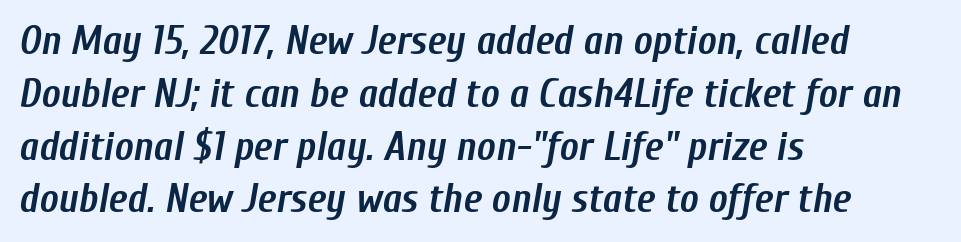
Q: Is the text bold? A: Yes.
Q: Is the text italic (slanted)? A: Yes, it leans right by about 10 degrees.
Q: Is the text underlined? A: No.
Q: How is the paragraph aligned? A: Left-aligned.
Q: Is the spacing between letters normal or unusually wide? A: Normal.
Q: Is the spacing between lines tight, normal or loose? A: Normal.
Q: Width (condensed, normal, or wide)? A: Condensed.
Q: Stroke contrast? A: Low.
Q: x-height? A: Medium.
Q: Monospaced? A: No.
